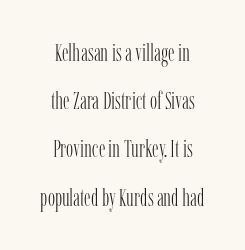
A great deal of white space separates one row of letters from the next. How are the letters spaced? Ordinarily, with no added tracking. Counters stay open thanks to moderate or lighter strokes. Underline: absent. Unlike italic type, these characters show no tilt at all.
